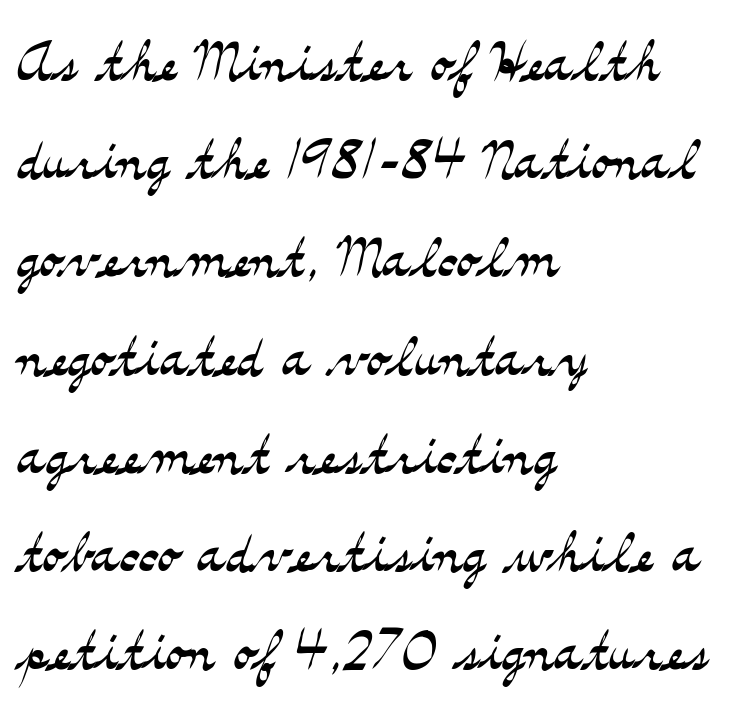
Q: Is the text bold? A: No.
Q: Is the text italic (slanted)? A: Yes.
Q: Is the typeface a serif or a sans-serif typeface? A: Serif.
Q: Is the text underlined? A: No.
Q: How is the paragraph aligned? A: Left-aligned.
Q: Is the spacing between letters normal or unusually wide? A: Normal.
Q: Is the spacing between lines tight, normal or loose? A: Normal.
Q: Width (condensed, normal, or wide)? A: Wide.
Q: Stroke contrast? A: Medium.
Q: x-height? A: Small.
Q: Monospaced? A: No.
